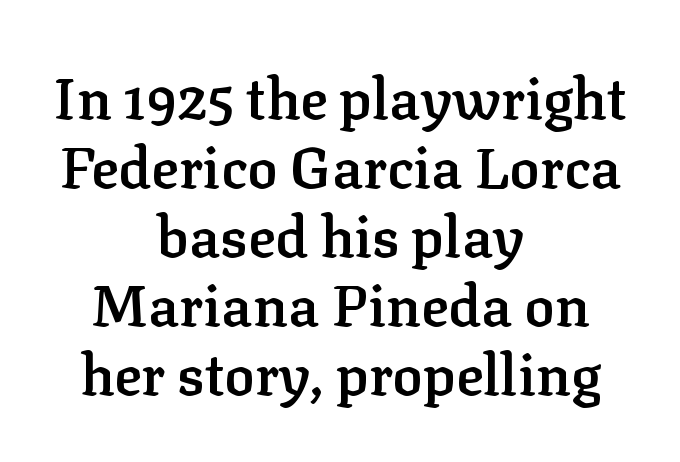
Q: Is the text bold? A: Semi-bold.
Q: Is the text italic (slanted)? A: No, it is upright.
Q: Is the typeface a serif or a sans-serif typeface? A: Serif.
Q: Is the text underlined? A: No.
Q: How is the paragraph aligned? A: Centered.
Q: Is the spacing between letters normal or unusually wide? A: Normal.
Q: Width (condensed, normal, or wide)? A: Normal.
Q: Stroke contrast? A: Low.
Q: x-height? A: Medium.
Q: Monospaced? A: No.
